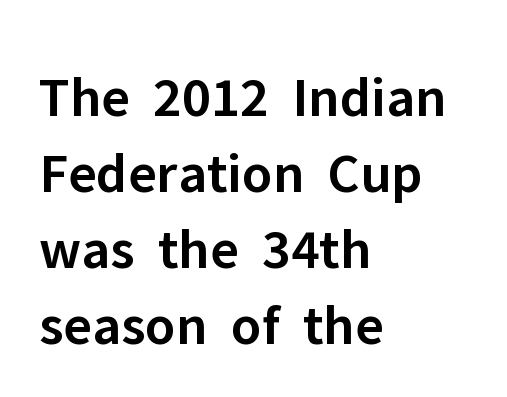
The image shows 58 px semibold sans-serif type, upright; set left-aligned, normal line spacing (1.31x), normal letter spacing, not underlined; low stroke contrast and a medium x-height.
